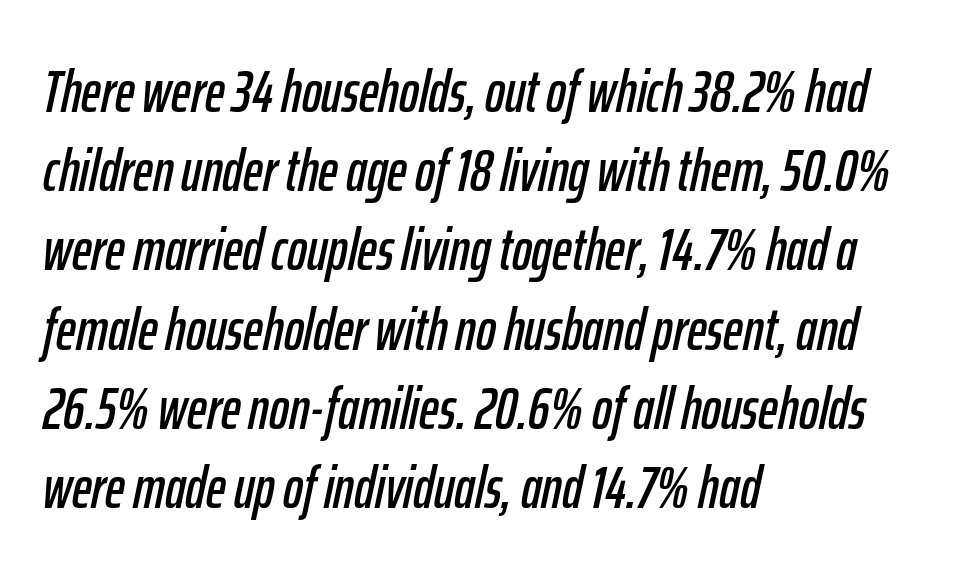
The image shows 60 px condensed type, italic (leaning right); set left-aligned, normal line spacing (1.32x), normal letter spacing, not underlined; low stroke contrast and a medium x-height.
